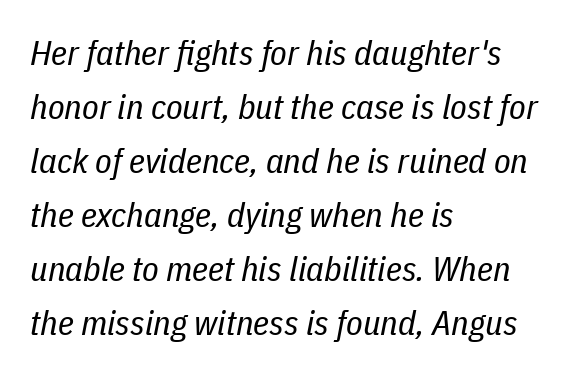
The image shows 34 px regular-weight, condensed type, italic (leaning right); set left-aligned, normal line spacing (1.59x), normal letter spacing, not underlined; low stroke contrast and a medium x-height.
